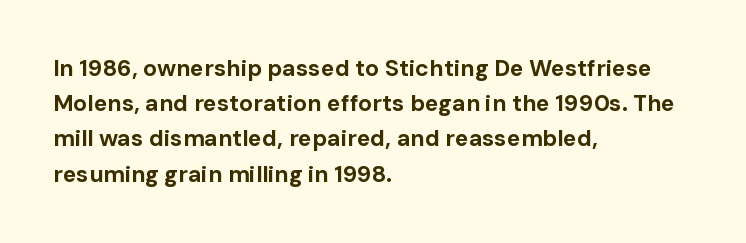
Each new line begins a customary step beneath the previous one. This rendering leaves character spacing at its baseline value. The lettering stays uniformly vertical, giving the passage a roman look. This rendering features lettering with no underline. A student would call this left alignment; a typographer would say flush left, rag right. Is the type bold? Yes — the strokes are clearly thick and heavy.
